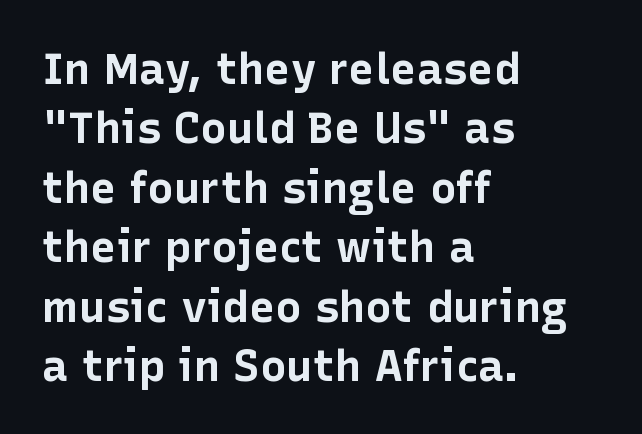
The image shows 44 px bold sans-serif type, upright; set left-aligned, normal line spacing (1.35x), normal letter spacing, not underlined; low stroke contrast and a medium x-height.
